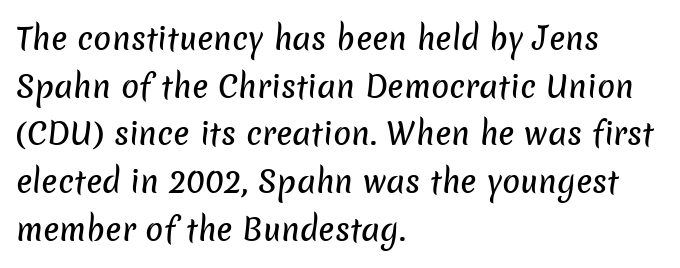
Q: Is the typeface a serif or a sans-serif typeface? A: Sans-serif.
Q: Is the text underlined? A: No.
Q: How is the paragraph aligned? A: Left-aligned.
Q: Is the spacing between letters normal or unusually wide? A: Normal.
Q: Is the spacing between lines tight, normal or loose? A: Normal.
Q: Width (condensed, normal, or wide)? A: Normal.
Q: Stroke contrast? A: Low.
Q: x-height? A: Medium.
Q: Monospaced? A: No.
